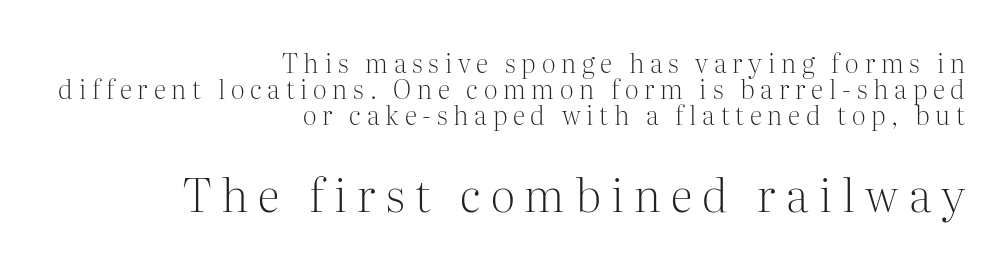
The image shows 46 px light serif type, upright; set right-aligned, tight line spacing (1.0x), unusually wide letter spacing (+0.22 em), not underlined; the second (bottom) block is 1.77x larger; medium stroke contrast and a medium x-height.
